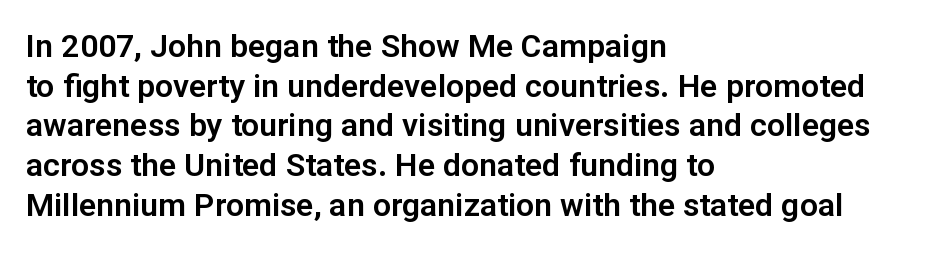
The image shows 32 px sans-serif type, upright; set left-aligned, line spacing 1.24x, normal letter spacing, not underlined; low stroke contrast and a medium x-height.
